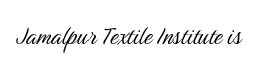
The image shows 29 px light, condensed sans-serif type; set normal letter spacing, not underlined; medium stroke contrast and a medium x-height.
